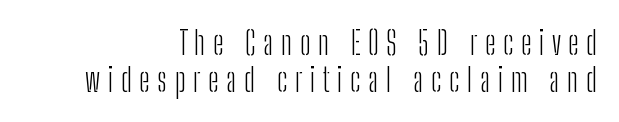
This rendering widens character spacing well past its baseline value. The foot of each line stays bare and open. The designer dialed line spacing down below the default. Spacing verdict: proportional, widths tailored to each character.
